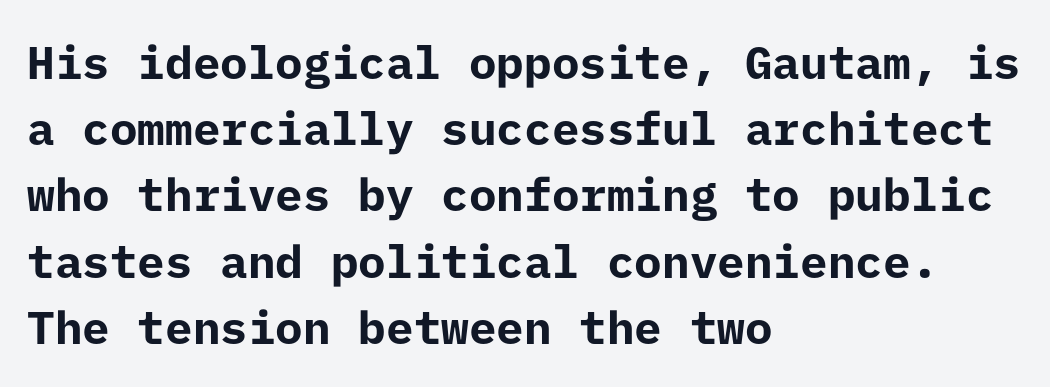
{"serif": "no", "italic": "no", "bold": "yes", "weight": "bold", "width": "normal", "stroke_contrast": "low", "x_height": "medium", "underline": "no", "align": "left", "line_spacing": "normal", "line_spacing_ratio": 1.44, "letter_spacing": "normal", "letter_spacing_em": 0.0, "glyph_px": 46}
